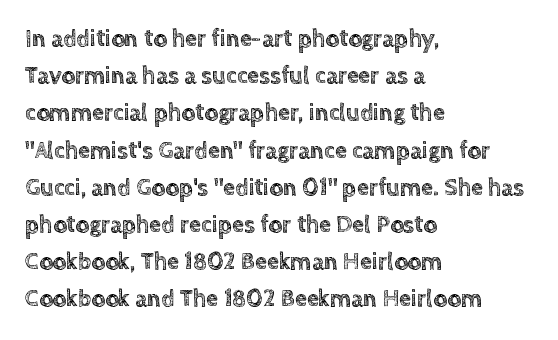
{"italic": "no", "underline": "no", "align": "left", "line_spacing": "normal", "line_spacing_ratio": 1.55, "letter_spacing": "normal", "letter_spacing_em": 0.0, "glyph_px": 24}
